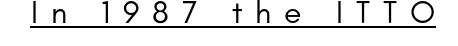
You can tell it's not italic because the verticals are truly vertical. The string is rendered with underlining switched on. The letters are spread apart with noticeably loose tracking. Ink coverage per letter is moderate at most. Stroke terminals: plain, sans-serif.
